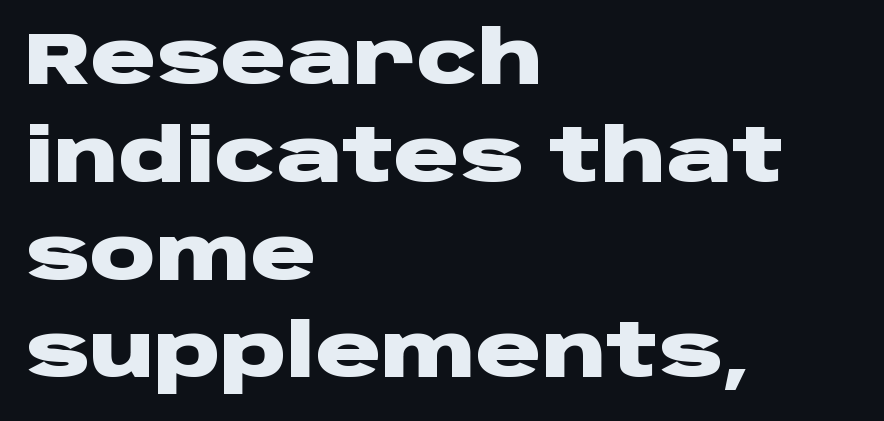
Horizontal alignment here is leftward, the default for most running prose. In terms of weight, the rendering is a true, heavy bold. The letterforms sit shoulder to shoulder at normal distance. The type family on display is of the sans-serif kind. Notice how descenders clear the ascenders below comfortably — that's standard leading.
